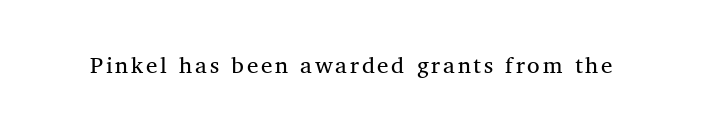
Q: Is the text bold? A: No.
Q: Is the text italic (slanted)? A: No, it is upright.
Q: Is the text underlined? A: No.
